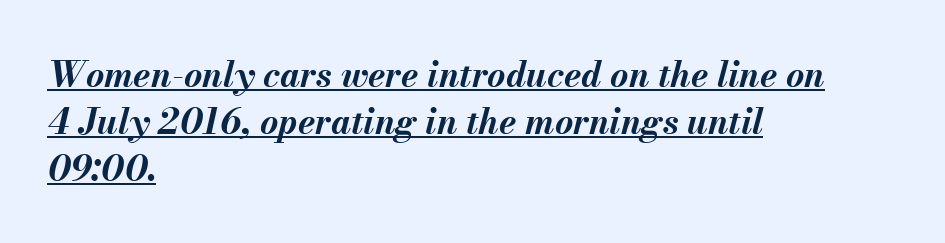
The image shows 35 px bold type, italic (leaning right); set left-aligned, normal line spacing (1.35x), normal letter spacing, underlined; medium stroke contrast and a small x-height.
